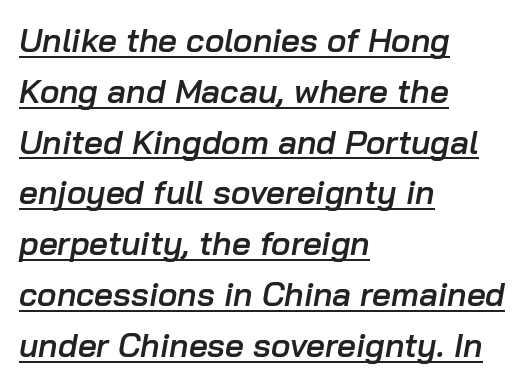
The image shows 33 px semibold type, italic (leaning right); set left-aligned, normal line spacing (1.54x), normal letter spacing, underlined; low stroke contrast and a medium x-height.
